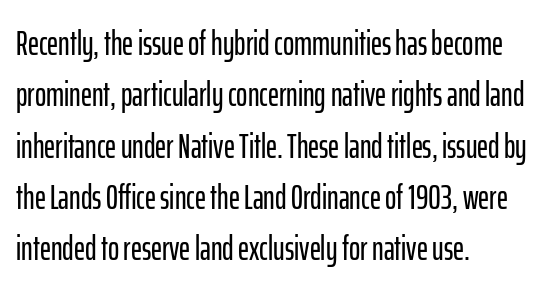
Decoration check: the copy has no underline. Upright lettering throughout. The characters display no serif detailing; their extremities are plain. What stands out about the letter spacing? Nothing — it is the standard amount.
